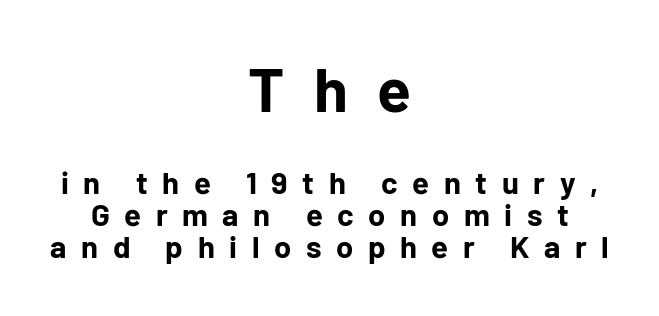
Look at the glyph heights: the upper group is clearly the bigger setting. The lines are quadded center. Vertically, the passage feels compressed, each row crowding the next. Letterform terminals end flat and unadorned throughout the passage. Check under the words: just untouched page. Each letter keeps its own natural width here, so spacing adapts to shape.
